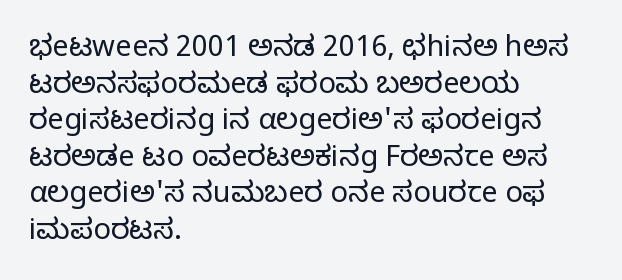
Alignment: flush left. Is the stroke heavy? The answer is a plain regular-or-lighter. These lines are rendered in a variable-pitch font. Lines of text with bare space underneath. Does extra space separate the letters? No, they use regular spacing.
